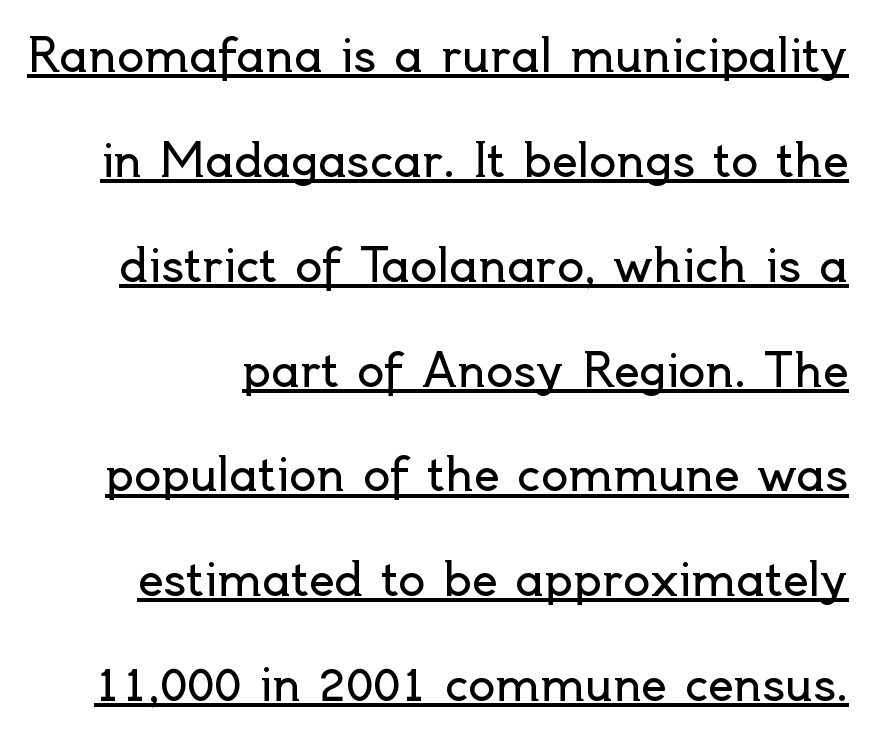
The image shows 45 px regular-weight sans-serif type, upright; set loose line spacing (2.33x), normal letter spacing, underlined; a small x-height.
